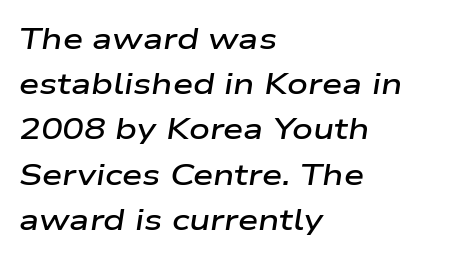
{"italic": "yes", "lean": "right", "slant_degrees": 9, "bold": "semi", "weight": "semibold", "width": "wide", "stroke_contrast": "low", "x_height": "medium", "monospaced": "no", "underline": "no", "align": "left", "line_spacing": "normal", "line_spacing_ratio": 1.56, "letter_spacing": "normal", "letter_spacing_em": 0.0, "glyph_px": 29}
